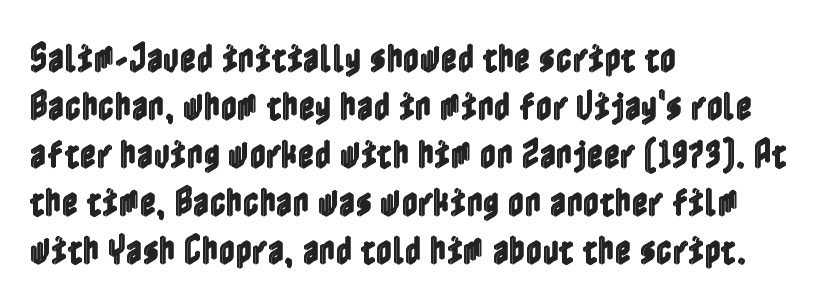
{"italic": "no", "width": "condensed", "x_height": "medium", "underline": "no", "align": "left", "line_spacing": "normal", "line_spacing_ratio": 1.5, "letter_spacing": "normal", "letter_spacing_em": 0.0, "glyph_px": 32}
